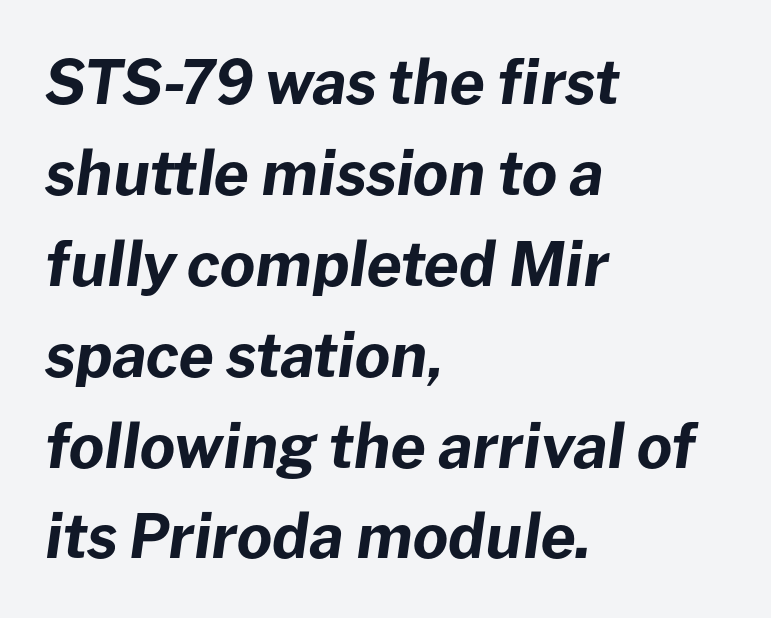
Q: Is the text bold? A: Yes.
Q: Is the text italic (slanted)? A: Yes, it leans right by about 8 degrees.
Q: Is the text underlined? A: No.
Q: How is the paragraph aligned? A: Left-aligned.
Q: Is the spacing between letters normal or unusually wide? A: Normal.
Q: Is the spacing between lines tight, normal or loose? A: Normal.
Q: Width (condensed, normal, or wide)? A: Normal.
Q: Stroke contrast? A: Low.
Q: x-height? A: Medium.
Q: Monospaced? A: No.
